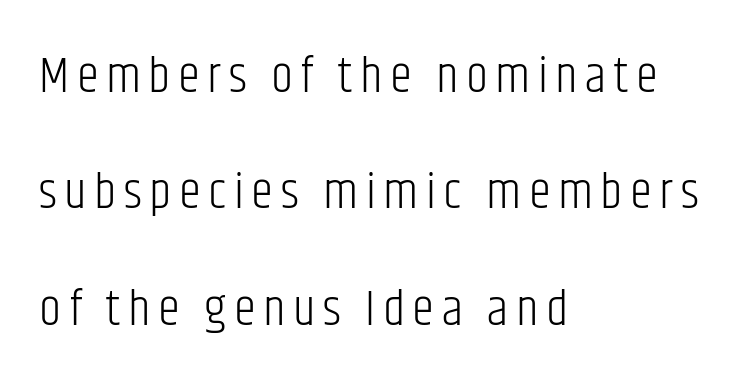
Q: Is the text bold? A: No.
Q: Is the text italic (slanted)? A: No, it is upright.
Q: Is the typeface a serif or a sans-serif typeface? A: Sans-serif.
Q: Is the text underlined? A: No.
Q: How is the paragraph aligned? A: Left-aligned.
Q: Is the spacing between lines tight, normal or loose? A: Loose.
Q: Width (condensed, normal, or wide)? A: Condensed.
Q: Stroke contrast? A: Low.
Q: x-height? A: Large.
Q: Monospaced? A: No.
